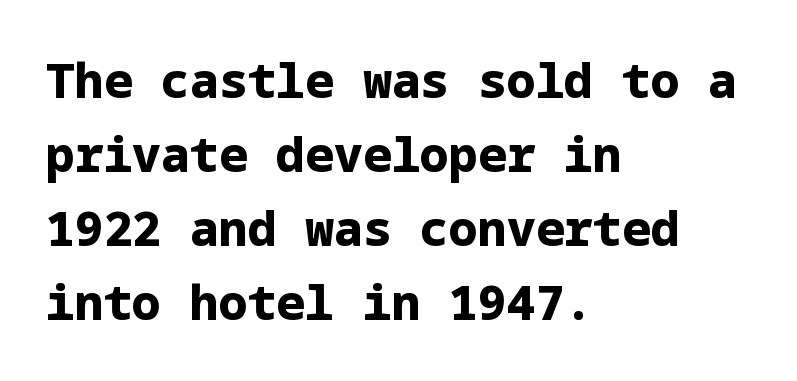
The image shows 48 px bold sans-serif type, upright; set left-aligned, normal line spacing (1.54x), normal letter spacing, not underlined; low stroke contrast and a medium x-height.
